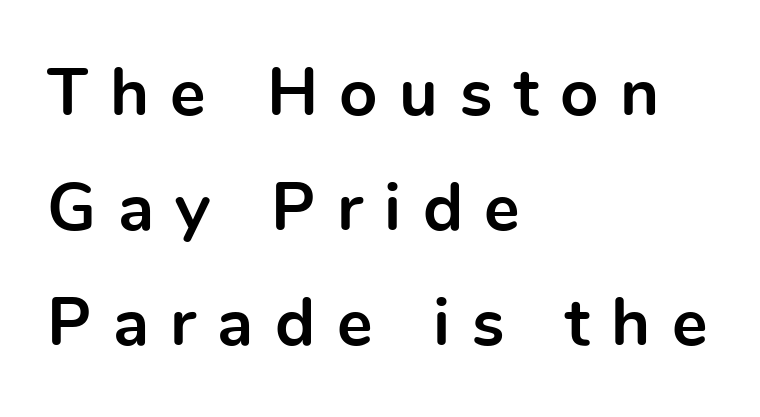
Is the block centered? No — it sits flush against the left margin. This sample uses expanded letter spacing, leaving extra air between glyphs. The space beneath each line is pristine and unruled. The rendering uses natural spacing where letterforms have individual widths.
